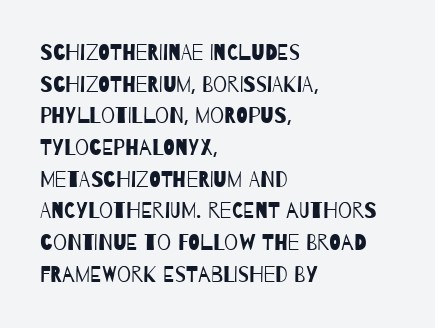
The image shows 22 px text type; set left-aligned, normal line spacing (1.44x), normal letter spacing, not underlined.
